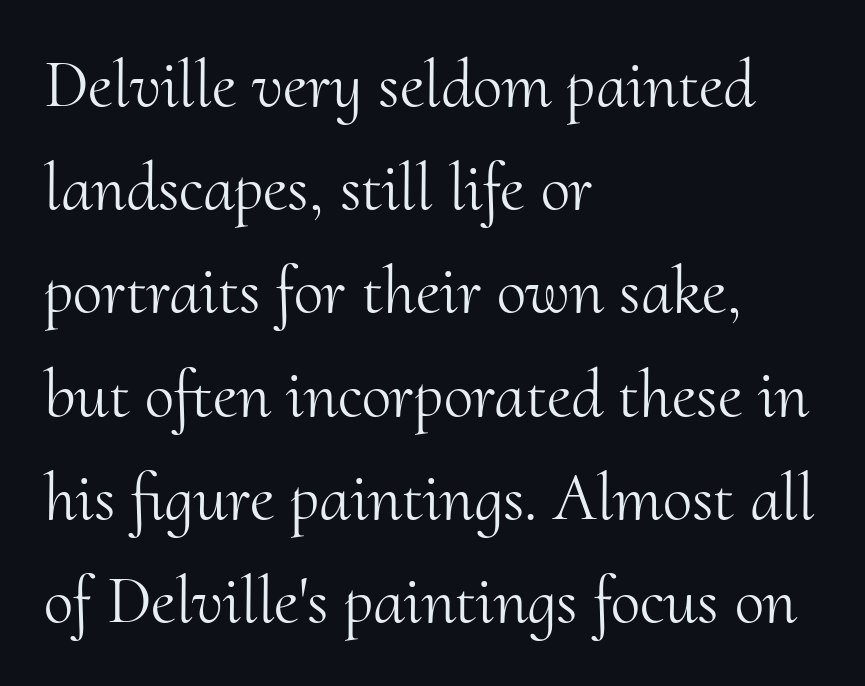
The image shows 67 px light serif type, upright; set left-aligned, normal line spacing (1.54x), normal letter spacing, not underlined; medium stroke contrast and a small x-height.
